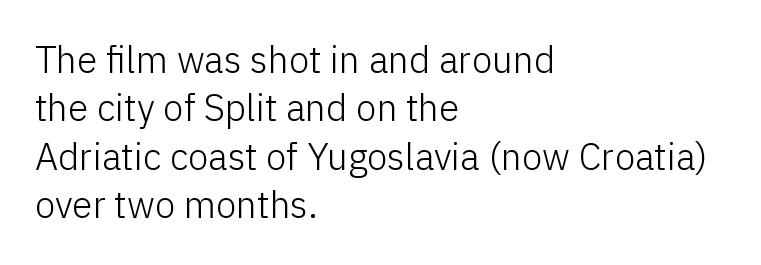
{"serif": "no", "italic": "no", "bold": "no", "weight": "light", "width": "normal", "stroke_contrast": "low", "x_height": "medium", "monospaced": "no", "underline": "no", "align": "left", "line_spacing": "normal", "line_spacing_ratio": 1.31, "letter_spacing": "normal", "letter_spacing_em": 0.0, "glyph_px": 37}
